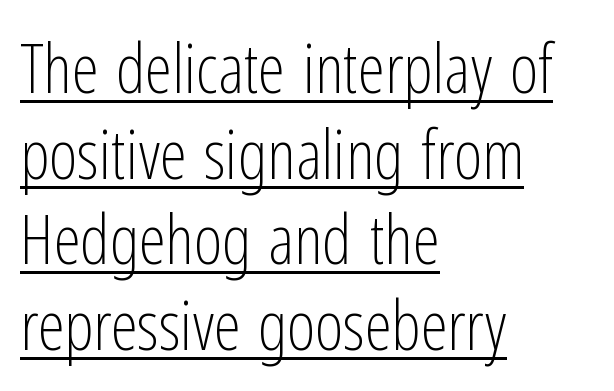
{"serif": "no", "italic": "no", "bold": "no", "weight": "light", "width": "condensed", "stroke_contrast": "low", "x_height": "medium", "monospaced": "no", "underline": "yes", "align": "left", "line_spacing": "normal", "line_spacing_ratio": 1.26, "letter_spacing": "normal", "letter_spacing_em": 0.0, "glyph_px": 68}
